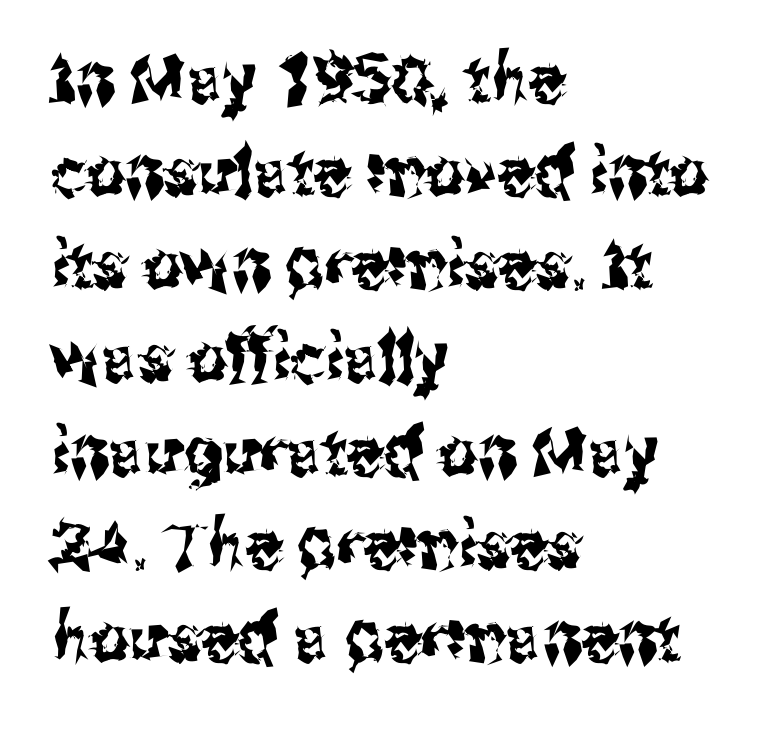
The image shows 67 px condensed sans-serif type, upright; set left-aligned, normal line spacing (1.39x), normal letter spacing, not underlined; medium stroke contrast and a medium x-height.
